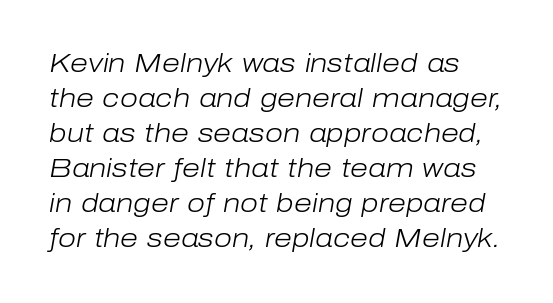
The image shows 26 px text type, italic (leaning right); set normal line spacing (1.35x), normal letter spacing, not underlined.
